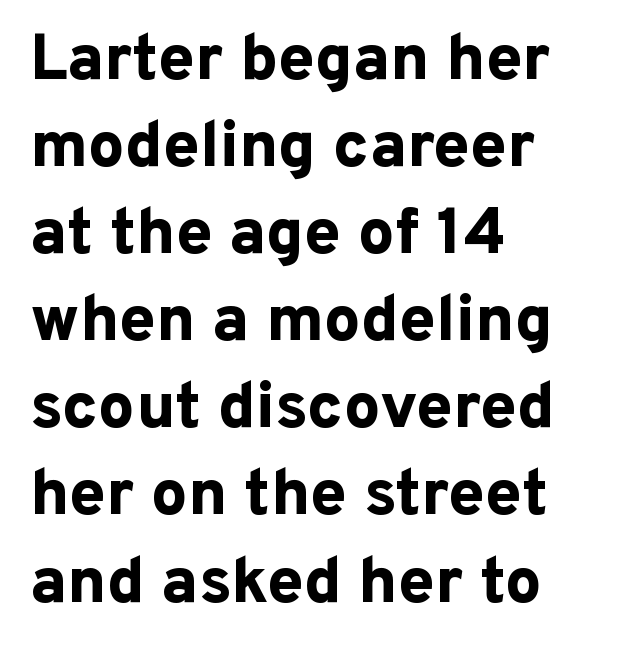
The image shows 65 px bold sans-serif type, upright; set left-aligned, normal line spacing (1.34x), normal letter spacing, not underlined; low stroke contrast and a medium x-height.
